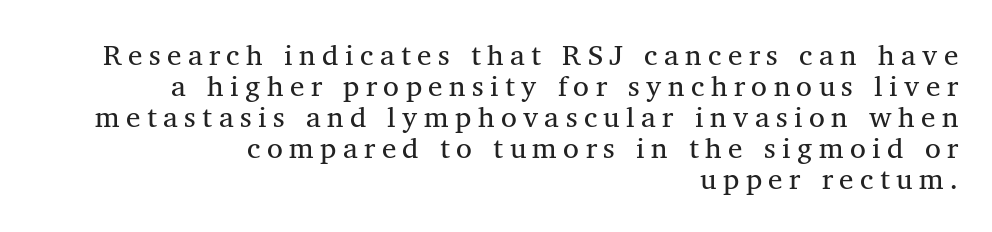
The image shows 29 px serif type; set right-aligned, tight line spacing (1.07x), unusually wide letter spacing (+0.22 em), not underlined; medium stroke contrast and a medium x-height.
